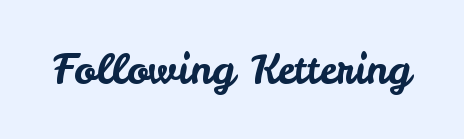
The image shows 40 px sans-serif type; set normal letter spacing, not underlined; low stroke contrast and a small x-height.
